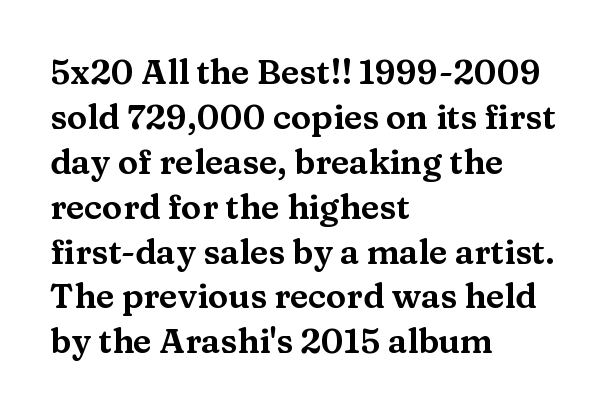
Q: Is the text italic (slanted)? A: No, it is upright.
Q: Is the typeface a serif or a sans-serif typeface? A: Serif.
Q: Is the text underlined? A: No.
Q: How is the paragraph aligned? A: Left-aligned.
Q: Is the spacing between letters normal or unusually wide? A: Normal.
Q: Is the spacing between lines tight, normal or loose? A: Normal.
Q: Width (condensed, normal, or wide)? A: Wide.
Q: Stroke contrast? A: Medium.
Q: x-height? A: Medium.
Q: Monospaced? A: No.
